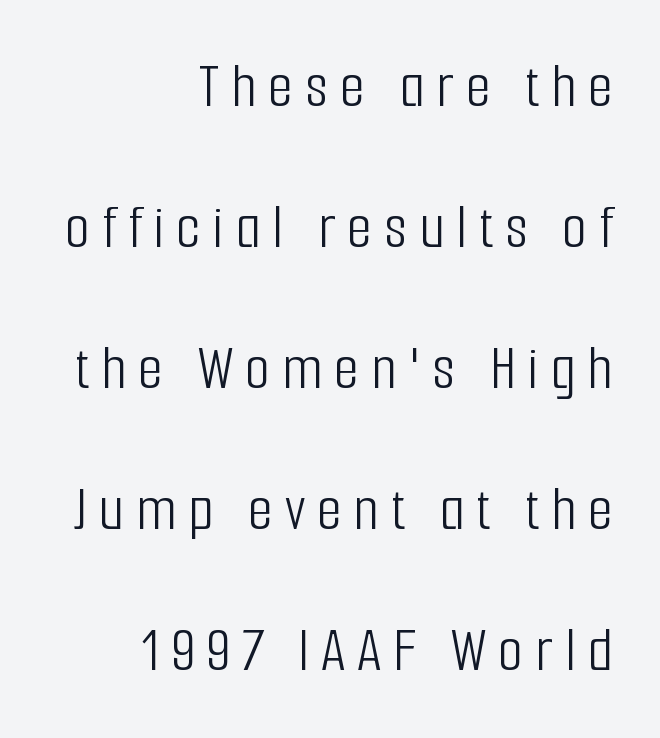
It's the straight-up-and-down kind of type. Which margin do the lines hug? The right one — the left edge is uneven. A clean baseline with only descenders dipping below it. Interline gaps are noticeably wide in this sample. Weight: in the light-to-regular range.
